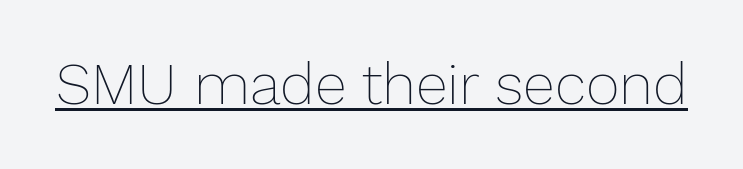
Q: Is the text bold? A: No.
Q: Is the text italic (slanted)? A: No, it is upright.
Q: Is the text underlined? A: Yes.
Q: Is the spacing between letters normal or unusually wide? A: Normal.
Q: Width (condensed, normal, or wide)? A: Normal.
Q: Stroke contrast? A: Low.
Q: x-height? A: Medium.
Q: Monospaced? A: No.
